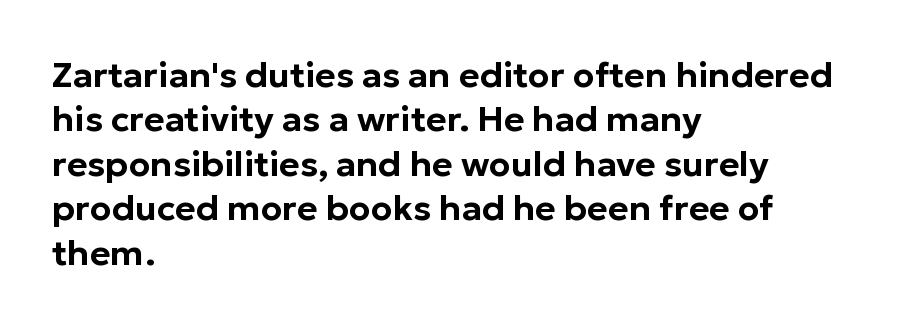
{"serif": "no", "italic": "no", "width": "normal", "stroke_contrast": "low", "x_height": "medium", "monospaced": "no", "underline": "no", "align": "left", "line_spacing": "normal", "line_spacing_ratio": 1.27, "letter_spacing": "normal", "letter_spacing_em": 0.0, "glyph_px": 35}
